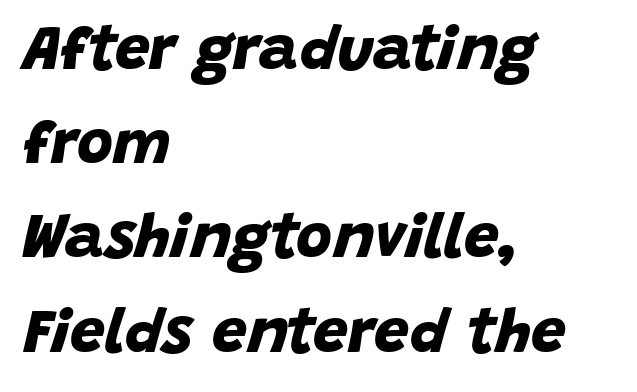
Does the leading feel generous? No, just average. Emphasis by weight is at full strength: bold. Underlining? Definitely not there. Are there feet on the stems? There aren't — it's a sans. If you drew a ruler down the left edge, every line would touch it. A typesetter would call this zero additional tracking.
